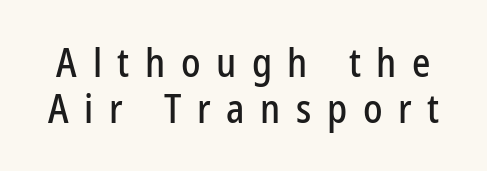
{"serif": "no", "italic": "no", "width": "condensed", "stroke_contrast": "low", "x_height": "medium", "monospaced": "no", "underline": "no", "line_spacing_ratio": 1.19, "letter_spacing": "wide", "letter_spacing_em": 0.4, "glyph_px": 39}
